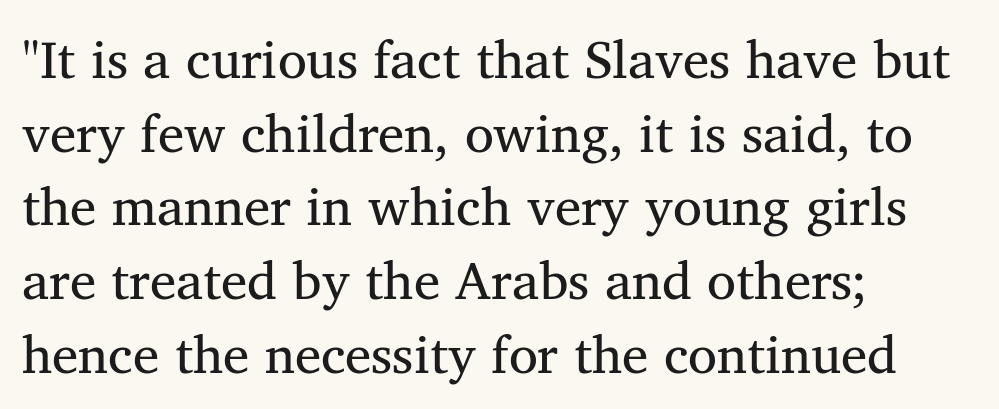
Q: Is the text bold? A: No.
Q: Is the text italic (slanted)? A: No, it is upright.
Q: Is the typeface a serif or a sans-serif typeface? A: Serif.
Q: Is the text underlined? A: No.
Q: How is the paragraph aligned? A: Left-aligned.
Q: Is the spacing between letters normal or unusually wide? A: Normal.
Q: Is the spacing between lines tight, normal or loose? A: Normal.
Q: Width (condensed, normal, or wide)? A: Normal.
Q: Stroke contrast? A: Medium.
Q: x-height? A: Medium.
Q: Monospaced? A: No.
